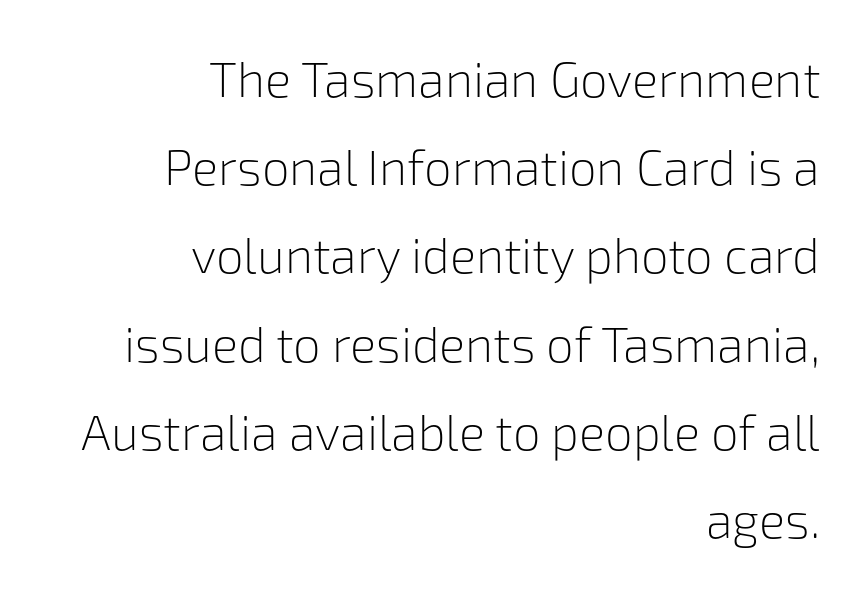
Reading down the block, your eye finds every line finishing at a fixed right position. The string is rendered with underlining switched off. The passage shown is typed in a proportional face where columns would drift. Every stem runs plumb, perpendicular to the baseline. Counters stay open thanks to moderate or lighter strokes. What stands out about the letter spacing? Nothing — it is the standard amount.
